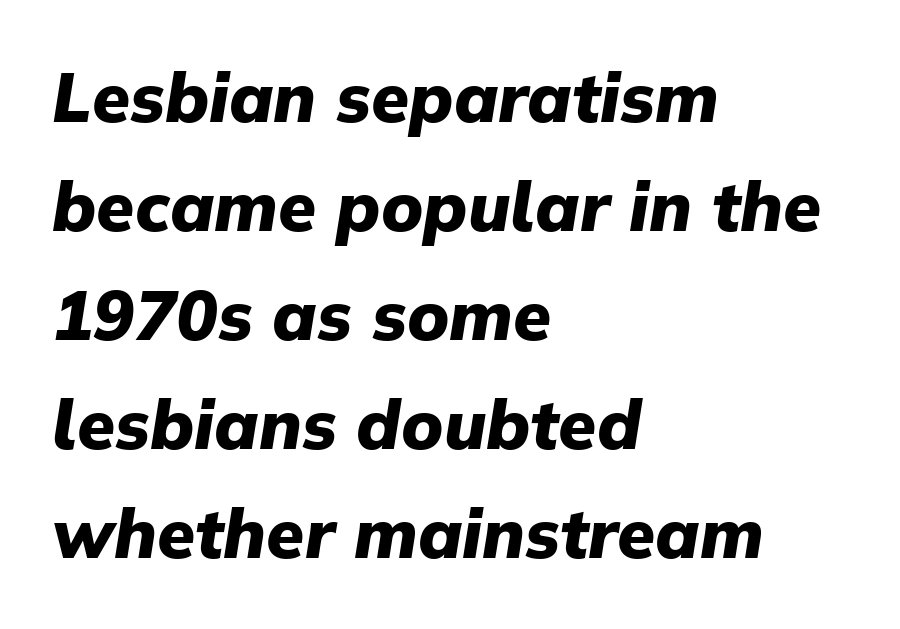
The image shows 69 px heavy type, italic (leaning right); set left-aligned, normal line spacing (1.58x), normal letter spacing, not underlined; low stroke contrast and a medium x-height.
